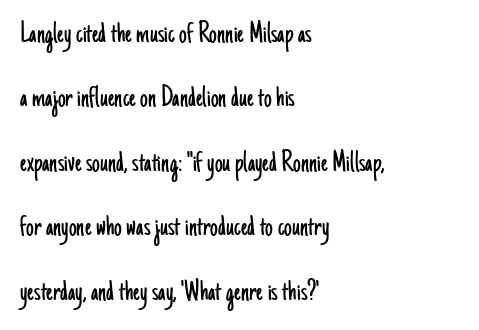
The passage shown is typeset with a sans-serif family. The font is comparable to plain body text, perhaps lighter. The rendering uses a large line-height, opening up the rows. This rendering leaves character spacing at its baseline value. The specimen omits any rule beneath the text block's lines.
